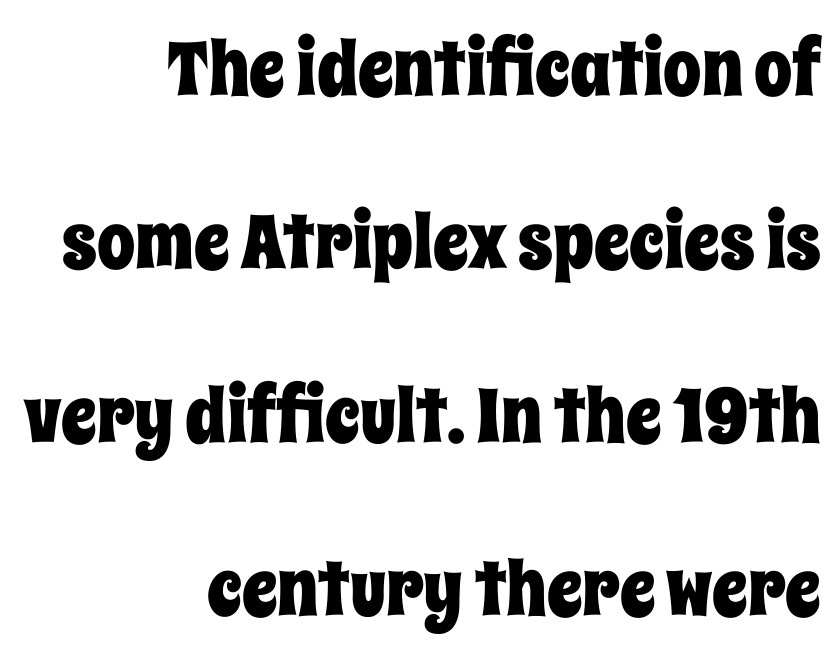
Nope, not italic — everything's standing straight. No extra tracking has been applied to these lines. Descender tails drop into unmarked territory. Do the characters align in a grid? No, the font is proportional. The space between consecutive lines is lavish.
